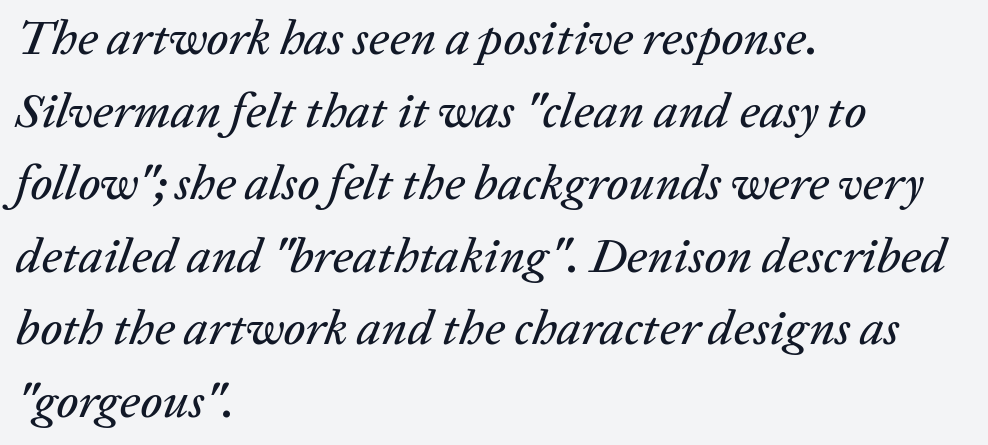
You could not count columns in this text — the font is proportionally spaced. This rendering uses left alignment, leaving the right contour irregular. The space between consecutive lines is moderate. Each row of text sits above clean, open space.
